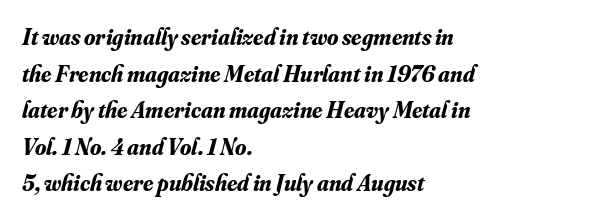
Short note: letters normally spaced. Descenders are the only things crossing below the line. There's an unmistakable incline to the writing here. Summary of vertical rhythm: regular, with standard interline spacing. The rendering uses a bold face; every stroke is thick and dark. Teacher's note: observe the even left margin — that is flush-left alignment.
